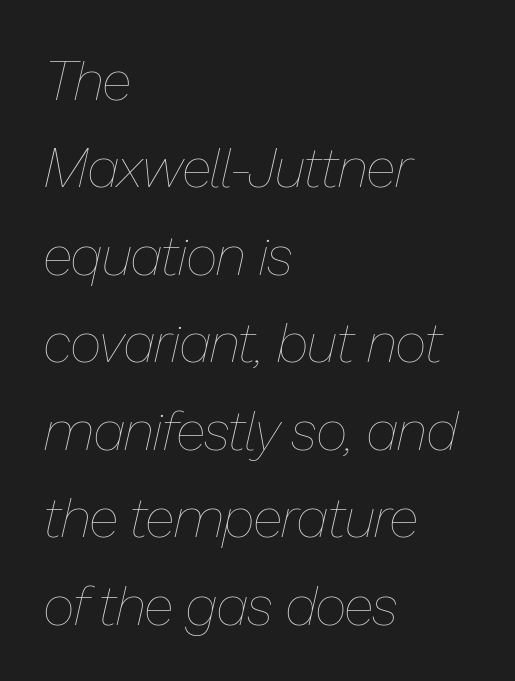
{"italic": "yes", "lean": "right", "slant_degrees": 13, "bold": "no", "weight": "thin", "width": "normal", "stroke_contrast": "low", "x_height": "medium", "monospaced": "no", "underline": "no", "align": "left", "line_spacing": "normal", "line_spacing_ratio": 1.59, "letter_spacing": "normal", "letter_spacing_em": 0.0, "glyph_px": 55}
